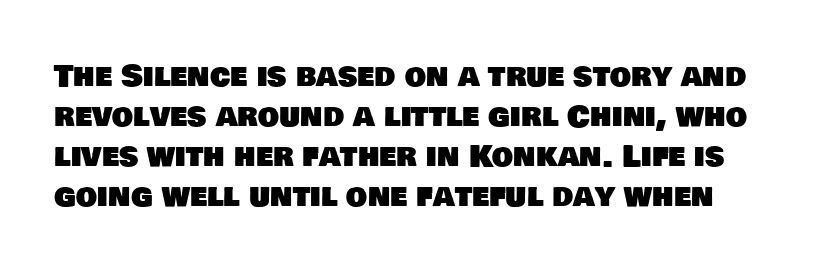
Q: Is the typeface a serif or a sans-serif typeface? A: Sans-serif.
Q: Is the text underlined? A: No.
Q: Is the spacing between letters normal or unusually wide? A: Normal.
Q: Is the spacing between lines tight, normal or loose? A: Normal.
Q: Width (condensed, normal, or wide)? A: Normal.
Q: Stroke contrast? A: Low.
Q: x-height? A: Large.
Q: Monospaced? A: No.
